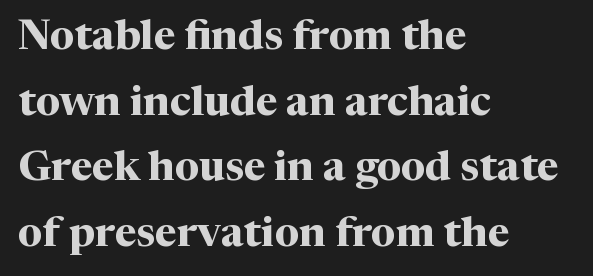
{"serif": "yes", "italic": "no", "bold": "yes", "weight": "bold", "width": "normal", "stroke_contrast": "medium", "x_height": "medium", "monospaced": "no", "underline": "no", "align": "left", "line_spacing": "normal", "line_spacing_ratio": 1.56, "letter_spacing": "normal", "letter_spacing_em": 0.0, "glyph_px": 42}
